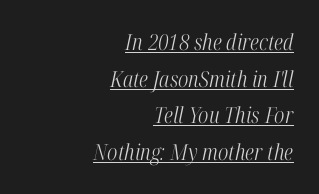
This is underlined copy, the kind a proofreader might mark for attention. The leading is moderate, giving the passage an even texture. The specimen reads as italic at a glance. Standard letterfit; no display-style spreading of the glyphs. Is the block centered? No — it sits flush against the right margin.
